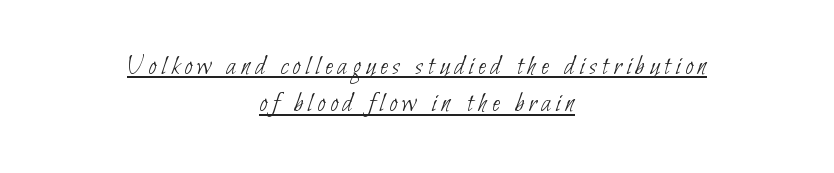
The image shows 29 px thin, condensed sans-serif type; set centered, normal line spacing (1.29x), underlined; low stroke contrast and a small x-height.
